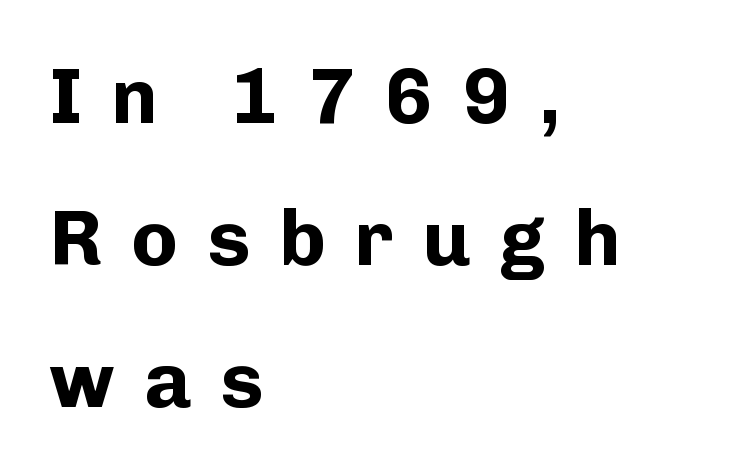
The image shows 78 px bold sans-serif type, upright; set left-aligned, line spacing 1.82x, unusually wide letter spacing (+0.37 em), not underlined; low stroke contrast and a medium x-height.
